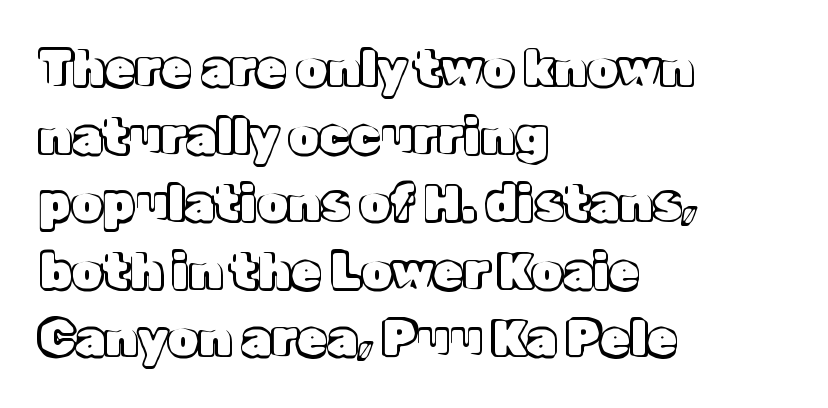
The image shows 49 px text type, upright; set left-aligned, normal line spacing (1.38x), normal letter spacing, not underlined; a medium x-height.
